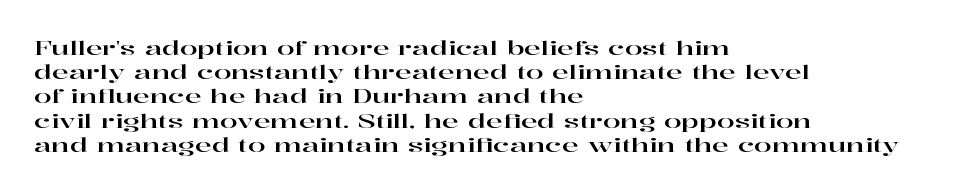
If you drew a line through each stem, it would be perfectly vertical. The line texture is even and compact thanks to regular tracking. Which margin do the lines hug? The left one — the right edge is uneven. Letters rest on an invisible, unmarked baseline.
